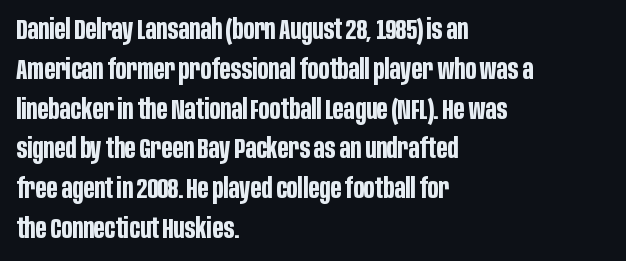
Characters follow at the spacing the type designer built in. The passage shown stacks its lines at a standard gap. If you drew a line through each stem, it would be perfectly vertical. Grotesque or geometric, the face here clearly has no serifs. Lines of text with bare space underneath.
